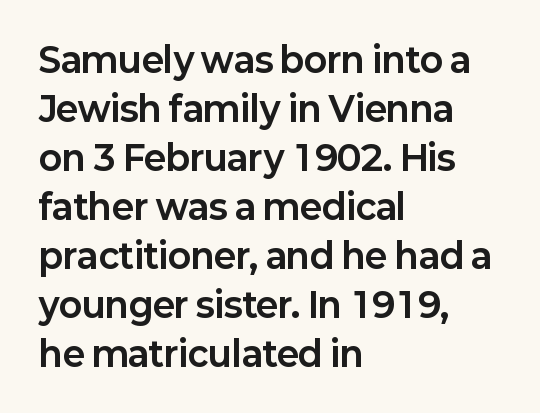
The typeface chosen for these lines omits serifs. Regarding leading, the lines here are spaced in the standard way. The line texture is even and compact thanks to regular tracking. The letters stand upright; this is a roman face. The glyphs are unaccompanied by any horizontal stroke below them. Typographic density is high because the face is bold.
